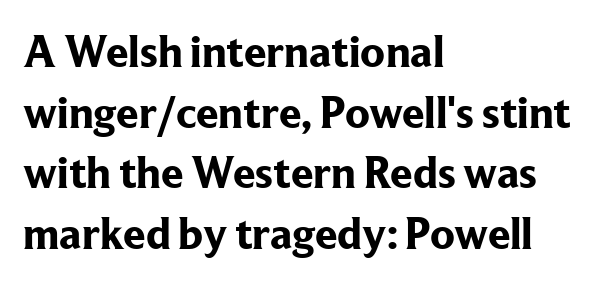
If you drew a ruler down the left edge, every line would touch it. Quick note: not italic, upright. This is serif lettering, the kind often seen in printed books. Its strokes are broad and dark, the hallmark of bold type. Honestly, the letter spacing is just normal — you wouldn't notice it. The block of text has a typical density, with ordinary space between rows.
